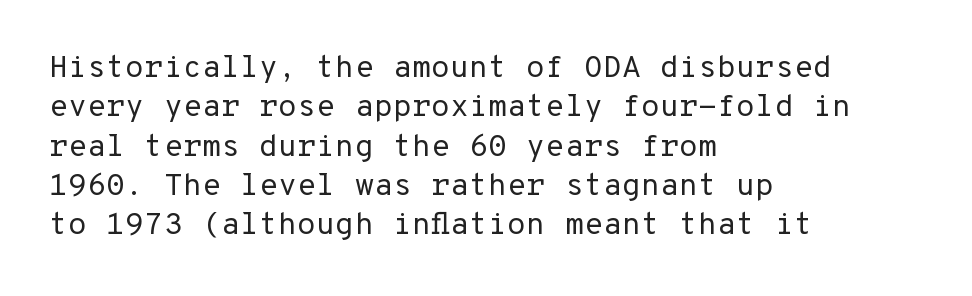
The font is comparable to plain body text, perhaps lighter. Observe the absence of serifs on each vertical stroke in this sample. These lines are set flush left with a ragged right edge. You can tell it's not italic because the verticals are truly vertical. You could count columns in this text — the font is strictly monospaced. Notice how descenders clear the ascenders below comfortably — that's standard leading.
